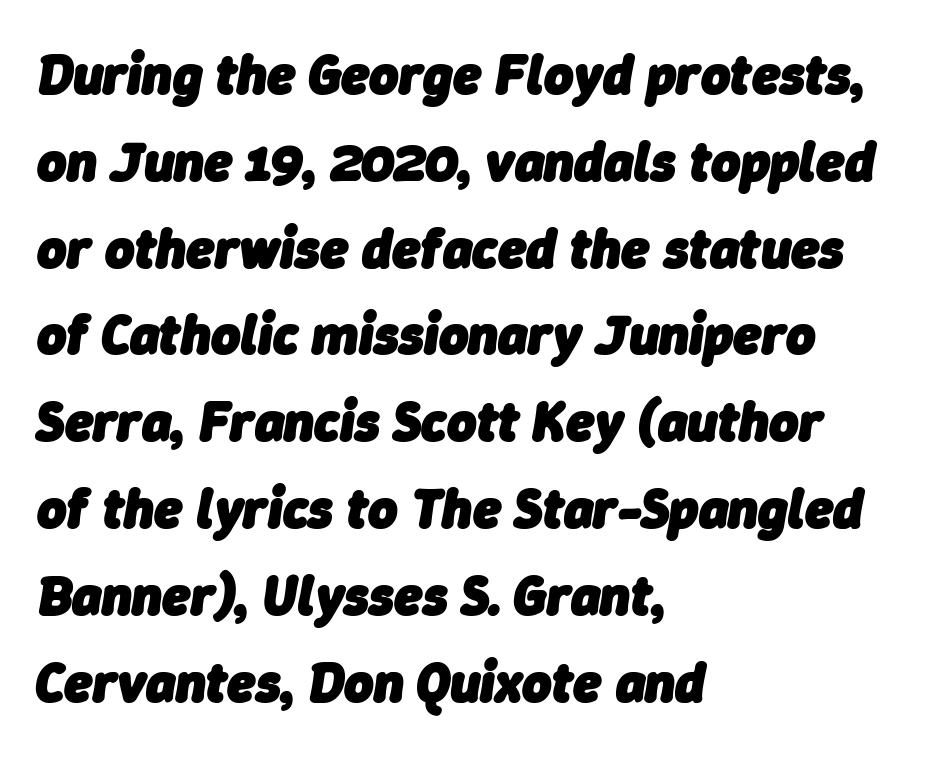
The image shows 56 px heavy type, italic (leaning right); set left-aligned, normal line spacing (1.55x), normal letter spacing, not underlined; low stroke contrast and a medium x-height.
